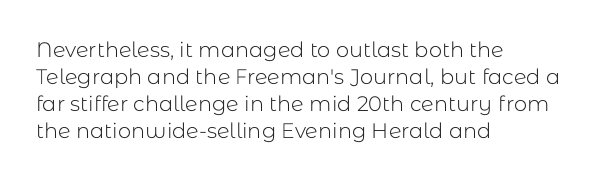
These lines keep a tight, regular rhythm from letter to letter. The rows are spaced the way most documents space them. Nothing heavy about these letters — not bold at all. A roman cut, with each character standing at attention. Check under the words: just untouched page. All the whitespace from short lines collects on the right.
